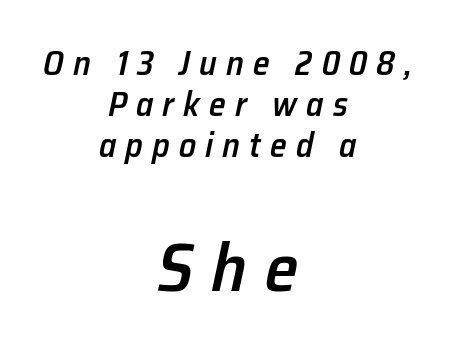
{"italic": "yes", "lean": "right", "slant_degrees": 12, "bold": "semi", "weight": "semibold", "width": "normal", "stroke_contrast": "low", "x_height": "medium", "monospaced": "no", "underline": "no", "align": "center", "line_spacing_ratio": 1.2, "letter_spacing": "wide", "letter_spacing_em": 0.27, "larger_block": "second", "size_ratio": 2.0, "glyph_px": 68}
